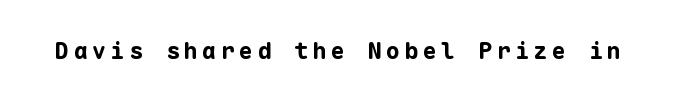
Honestly, there is no underline to notice here at all. Between one letter and the next there's a generous, obvious gap. Italic? Not at all — the glyphs are vertical. Strokes here are thick enough to call this a true bold.
